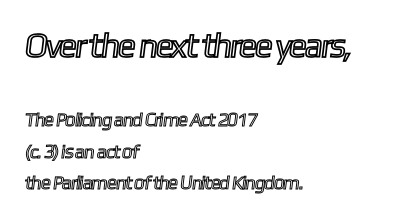
The image shows 34 px condensed type; set left-aligned, normal line spacing (1.65x), normal letter spacing, not underlined; the first (top) block is 1.79x larger; a medium x-height.
